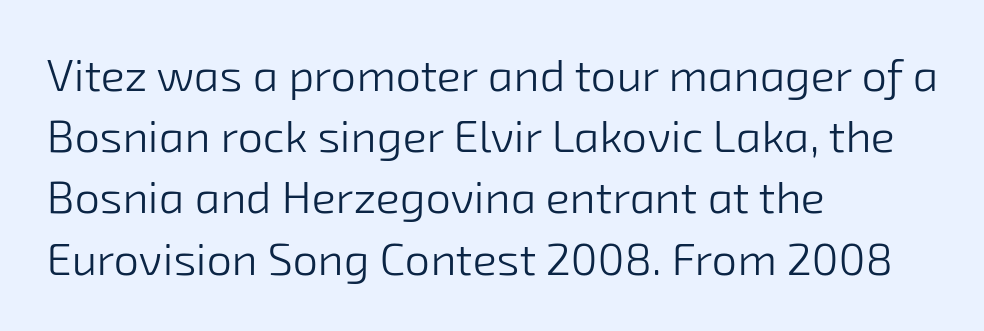
The image shows 45 px light sans-serif type; set left-aligned, normal line spacing (1.36x), normal letter spacing, not underlined; low stroke contrast and a medium x-height.
